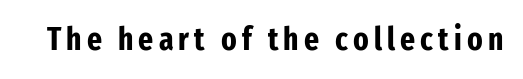
Q: Is the text bold? A: Yes.
Q: Is the text italic (slanted)? A: No, it is upright.
Q: Is the typeface a serif or a sans-serif typeface? A: Sans-serif.
Q: Is the text underlined? A: No.
Q: Width (condensed, normal, or wide)? A: Condensed.
Q: Stroke contrast? A: Low.
Q: x-height? A: Medium.
Q: Monospaced? A: No.
